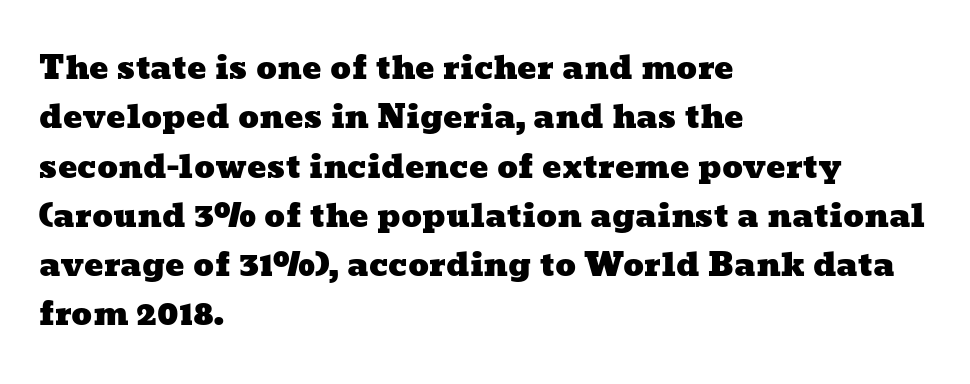
The image shows 32 px wide type; set left-aligned, normal line spacing (1.54x), normal letter spacing, not underlined; low stroke contrast and a medium x-height.
